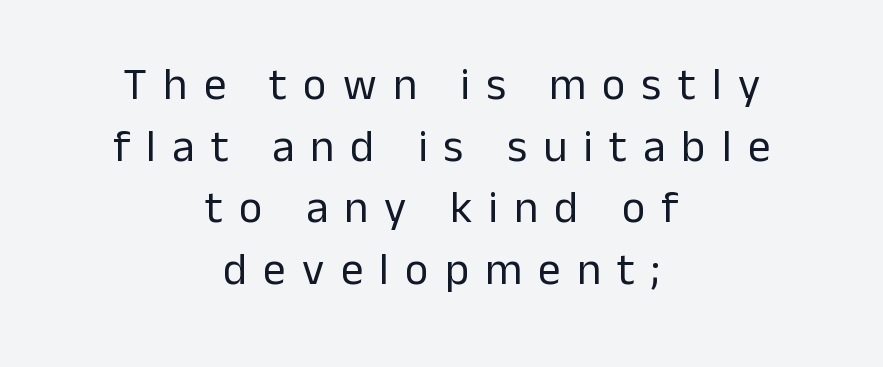
These lines sit exactly where default settings would place them. Underline: absent. Glyph-to-glyph distance is far greater than everyday printed text. A student would call this center alignment; a typographer would say set centered. Looks like regular typesetting: each glyph gets only the width it needs. Ascenders rise straight up at ninety degrees.
